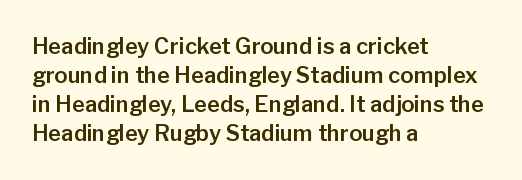
The image shows 22 px text type, upright; set left-aligned, normal line spacing (1.32x), normal letter spacing, not underlined.
